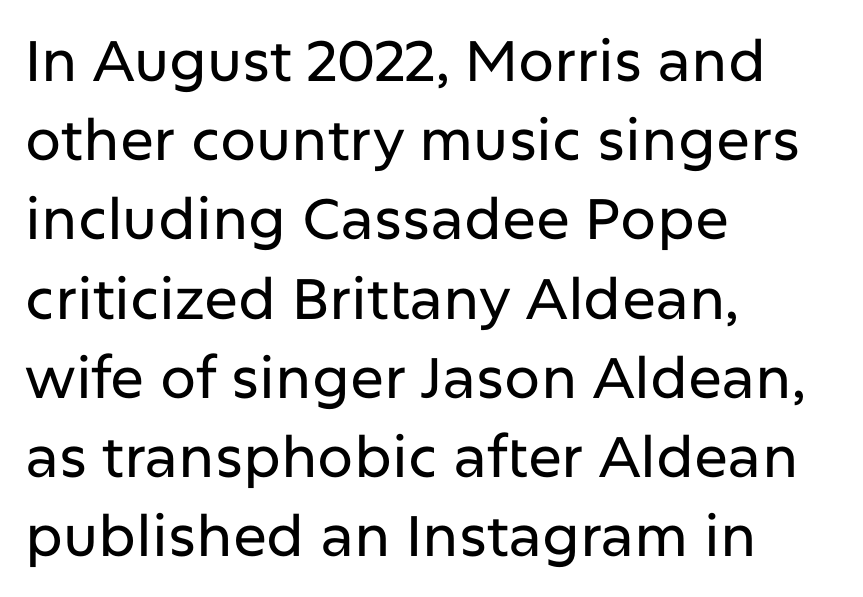
The image shows 57 px sans-serif type, upright; set left-aligned, normal line spacing (1.39x), normal letter spacing, not underlined; low stroke contrast and a medium x-height.
